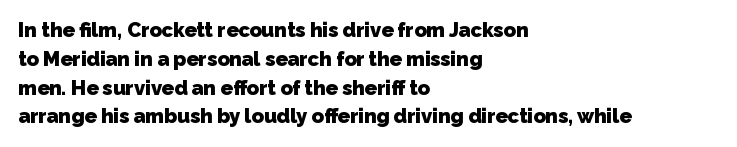
The rendering keeps characters at their native spacing. Does the copy run flush right? No — it runs flush left. A clean baseline with only descenders dipping below it. Normally led — the rows are evenly, conventionally spaced. Emphasis by weight is at full strength: bold.
